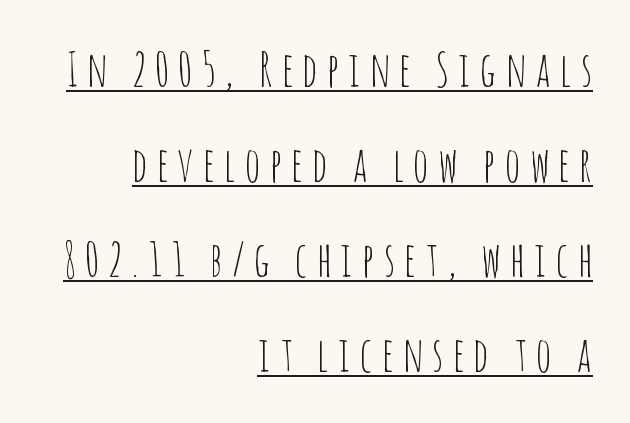
{"serif": "no", "italic": "no", "bold": "no", "weight": "thin", "width": "condensed", "stroke_contrast": "low", "x_height": "large", "monospaced": "no", "underline": "yes", "align": "right", "line_spacing": "loose", "line_spacing_ratio": 1.98, "glyph_px": 48}
